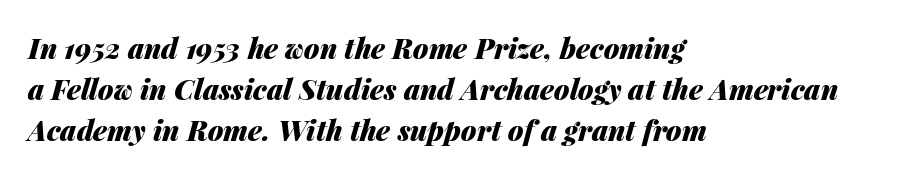
{"italic": "yes", "lean": "right", "slant_degrees": 14, "bold": "yes", "weight": "heavy", "width": "normal", "stroke_contrast": "medium", "x_height": "medium", "monospaced": "no", "underline": "no", "align": "left", "line_spacing": "normal", "line_spacing_ratio": 1.46, "letter_spacing": "normal", "letter_spacing_em": 0.0, "glyph_px": 28}
